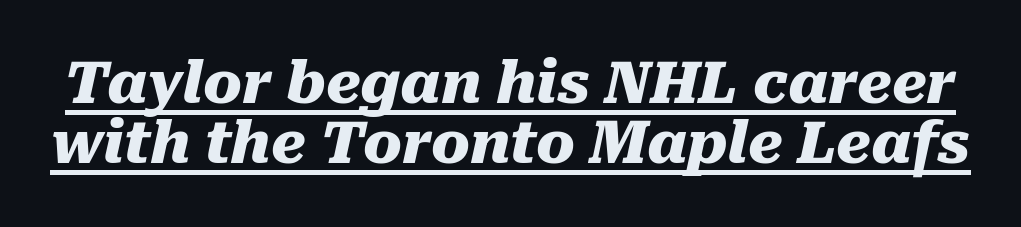
{"italic": "yes", "lean": "right", "slant_degrees": 10, "bold": "yes", "weight": "heavy", "width": "normal", "stroke_contrast": "medium", "x_height": "medium", "monospaced": "no", "underline": "yes", "line_spacing": "tight", "line_spacing_ratio": 1.03, "letter_spacing": "normal", "letter_spacing_em": 0.0, "glyph_px": 58}
